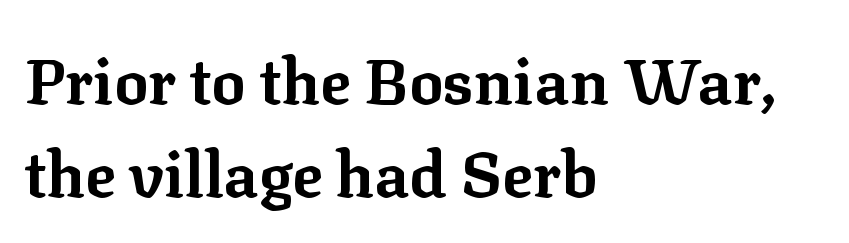
{"serif": "yes", "italic": "no", "bold": "yes", "weight": "bold", "width": "normal", "stroke_contrast": "low", "x_height": "medium", "monospaced": "no", "underline": "no", "align": "left", "line_spacing": "normal", "line_spacing_ratio": 1.46, "letter_spacing": "normal", "letter_spacing_em": 0.0, "glyph_px": 64}
